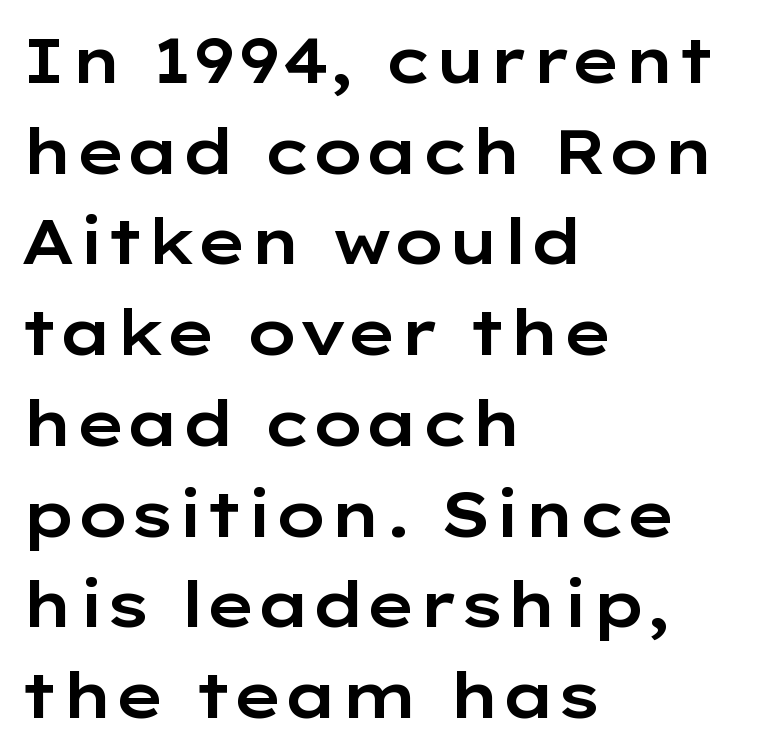
The image shows 63 px wide sans-serif type, upright; set left-aligned, normal line spacing (1.44x), normal letter spacing, not underlined; low stroke contrast and a medium x-height.
